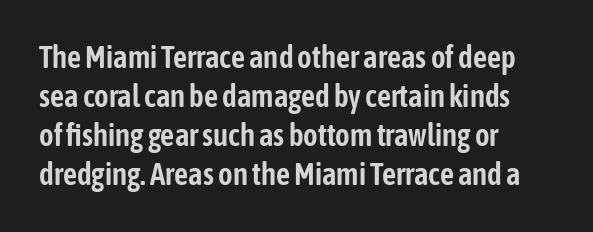
Successive baselines arrive at the customary interval. I'd call this a sans setting — the letters go barefoot. Posture: vertical. A typesetter would call this proportional, since set widths differ per character. Underline: absent.
